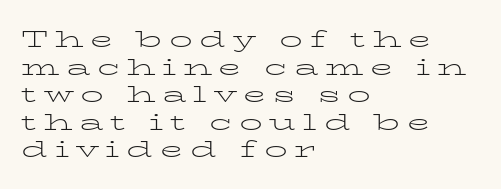
{"italic": "no", "bold": "no", "underline": "no", "align": "left", "line_spacing_ratio": 1.2, "letter_spacing": "wide", "letter_spacing_em": 0.29, "glyph_px": 23}
